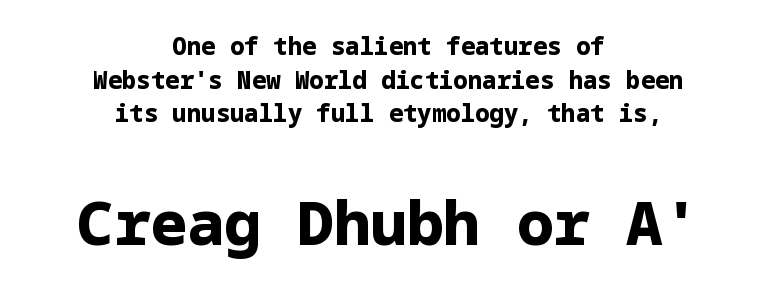
Q: Is the text bold? A: Yes.
Q: Is the text italic (slanted)? A: No, it is upright.
Q: Is the typeface a serif or a sans-serif typeface? A: Sans-serif.
Q: Is the text underlined? A: No.
Q: How is the paragraph aligned? A: Centered.
Q: Is the spacing between letters normal or unusually wide? A: Normal.
Q: Is the spacing between lines tight, normal or loose? A: Normal.
Q: Which block of text is set in a larger size, the first (top) or the second (bottom)? A: The second (bottom) one.
Q: Width (condensed, normal, or wide)? A: Normal.
Q: Stroke contrast? A: Low.
Q: x-height? A: Medium.
